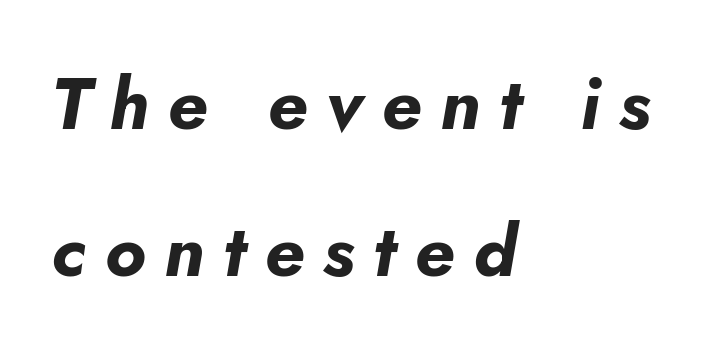
The image shows 72 px bold type, italic (leaning right); set left-aligned, loose line spacing (2.04x), unusually wide letter spacing (+0.26 em), not underlined; low stroke contrast and a small x-height.
